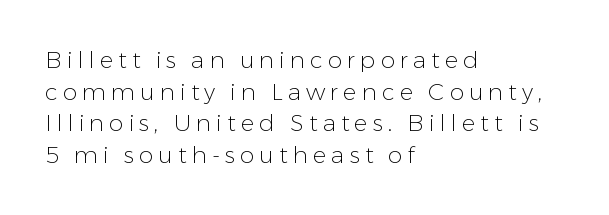
Q: Is the text bold? A: No.
Q: Is the text italic (slanted)? A: No, it is upright.
Q: Is the text underlined? A: No.
Q: How is the paragraph aligned? A: Left-aligned.
Q: Is the spacing between letters normal or unusually wide? A: Unusually wide.
Q: Is the spacing between lines tight, normal or loose? A: Normal.
